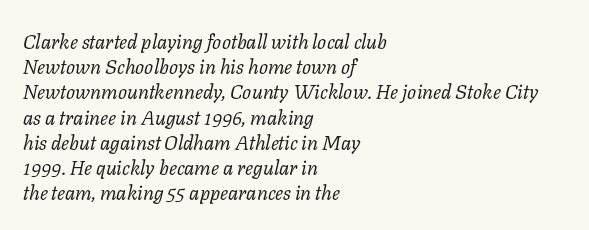
The image shows 20 px text type, italic (leaning right); set left-aligned, normal line spacing (1.26x), normal letter spacing, not underlined.
